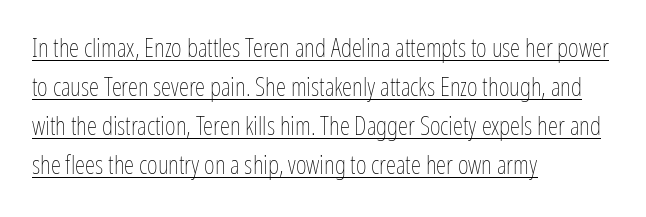
Q: Is the text bold? A: No.
Q: Is the text italic (slanted)? A: No, it is upright.
Q: Is the text underlined? A: Yes.
Q: How is the paragraph aligned? A: Left-aligned.
Q: Is the spacing between letters normal or unusually wide? A: Normal.
Q: Is the spacing between lines tight, normal or loose? A: Normal.
